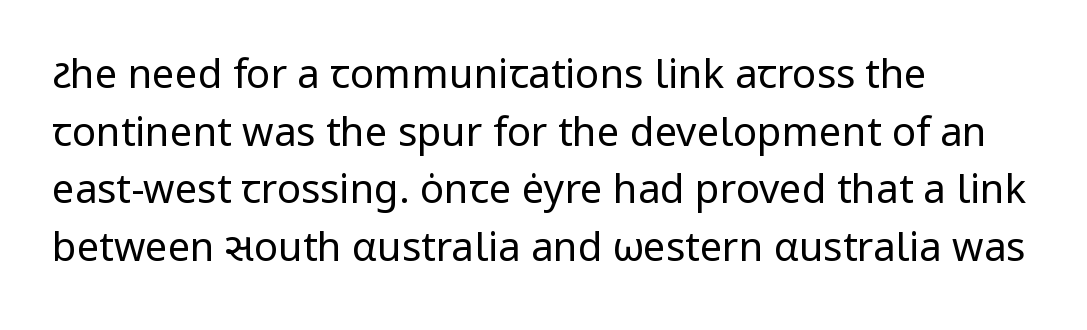
Q: Is the text bold? A: No.
Q: Is the text italic (slanted)? A: No, it is upright.
Q: Is the typeface a serif or a sans-serif typeface? A: Sans-serif.
Q: Is the text underlined? A: No.
Q: How is the paragraph aligned? A: Left-aligned.
Q: Is the spacing between letters normal or unusually wide? A: Normal.
Q: Is the spacing between lines tight, normal or loose? A: Normal.
Q: Width (condensed, normal, or wide)? A: Normal.
Q: Stroke contrast? A: Low.
Q: x-height? A: Medium.
Q: Monospaced? A: No.
